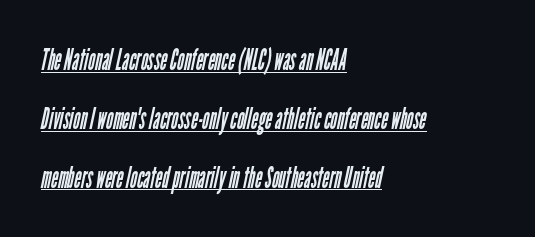
The typesetter chose a ragged-right arrangement here. Looks like someone drew a line under every word here. The letterforms sit at book weight or below. The horizontal fit of the characters is conventional and even.
